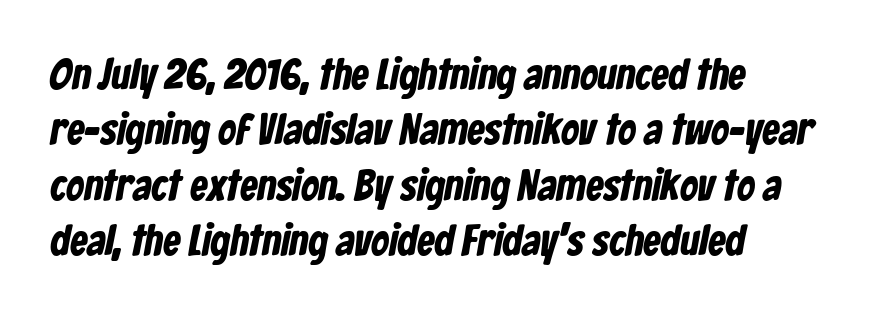
Q: Is the text bold? A: Yes.
Q: Is the typeface a serif or a sans-serif typeface? A: Sans-serif.
Q: Is the text underlined? A: No.
Q: How is the paragraph aligned? A: Left-aligned.
Q: Is the spacing between letters normal or unusually wide? A: Normal.
Q: Is the spacing between lines tight, normal or loose? A: Normal.
Q: Width (condensed, normal, or wide)? A: Condensed.
Q: Stroke contrast? A: Low.
Q: x-height? A: Medium.
Q: Monospaced? A: No.
